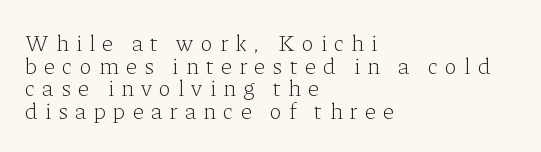
The image shows 23 px text type, upright; set left-aligned, tight line spacing (0.98x), unusually wide letter spacing (+0.32 em), not underlined.
